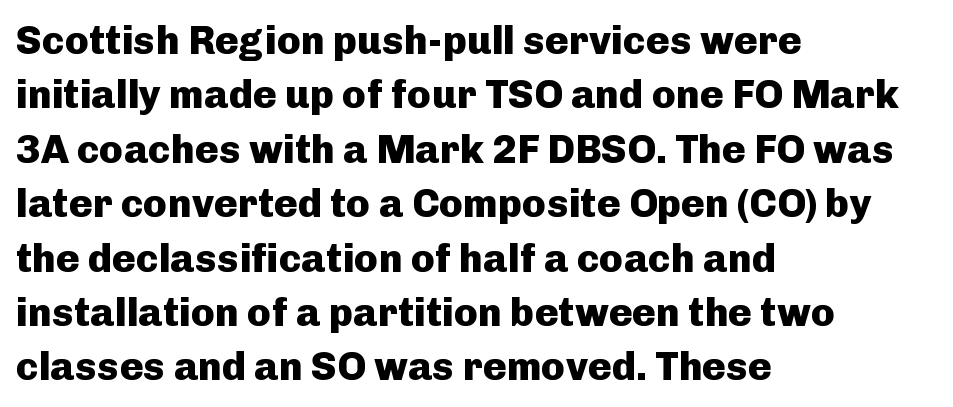
These lines are set flush left with a ragged right edge. I'd describe the lettering as bold — thick and assertive. The typeface chosen for these lines omits serifs. A typesetter would call this zero additional tracking. Vertically, the passage feels balanced, rows spaced as you'd expect. The strip under each line holds only bare page.
